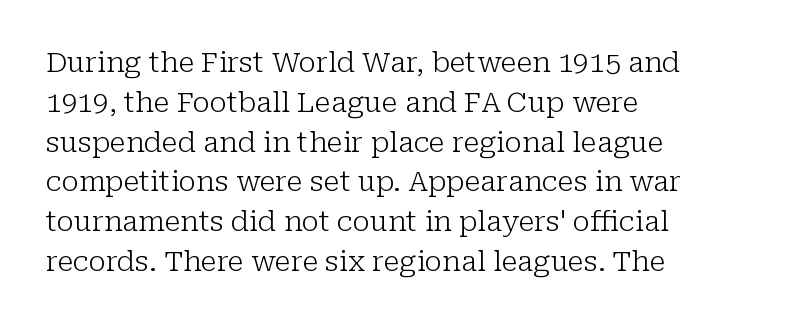
Every row of glyphs begins at an identical x-position on the left. Just letters on the line, the space beneath them empty. Notice how descenders clear the ascenders below comfortably — that's standard leading. No italicization has been applied; the sample stays upright. Proportional: the letters do not fall into vertical columns. Compared with a typical body face, this is equally light or lighter still.
